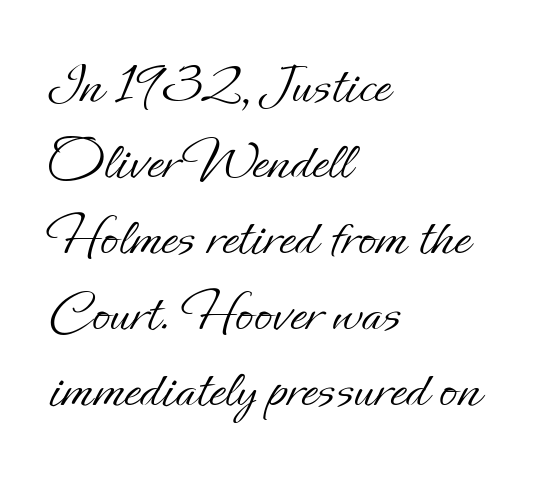
Spacing verdict: proportional, widths tailored to each character. This rendering features lettering with no underline. Alignment: flush left. Baseline-to-baseline distance is the conventional proportion of letter height. Summary of weight: not heavy and not bold. There is no visible air inserted between adjacent glyphs.
